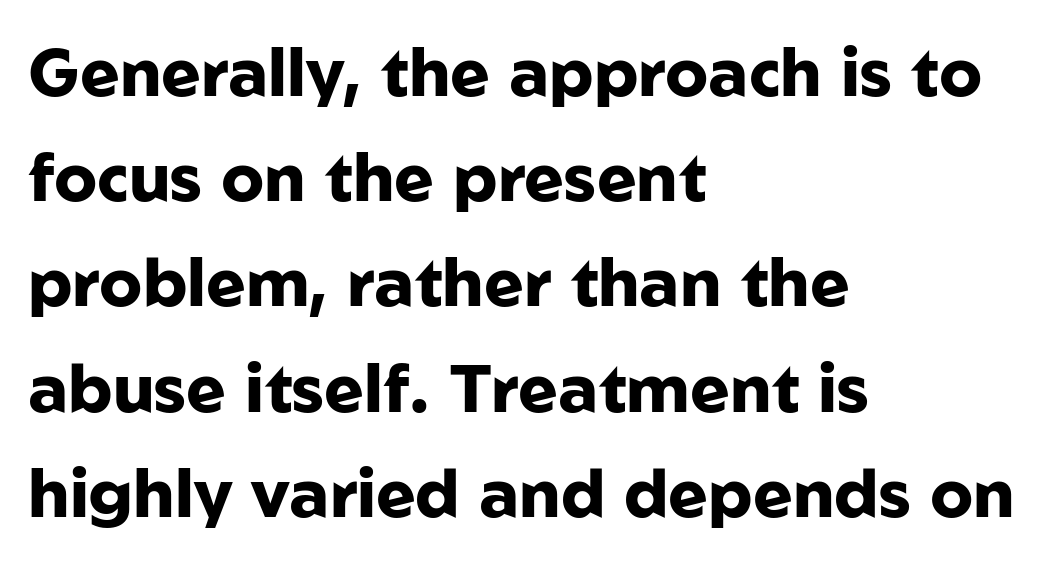
The rendering uses a bold face; every stroke is thick and dark. Tall strokes in this sample are plumb rather than angled. Underlining? Definitely not there. Observe the absence of serifs on each vertical stroke in this sample. You could call the tracking neutral — neither tight nor loose. The lines in this sample share a left origin and differ only in where they stop.
